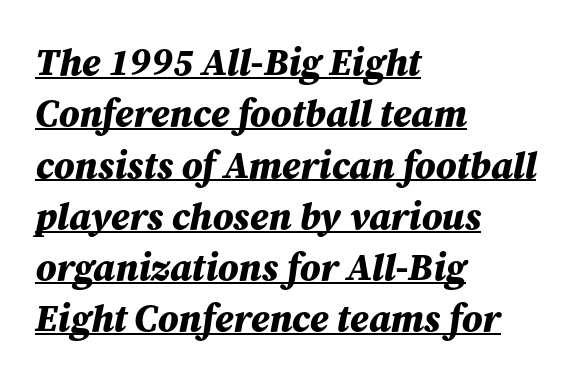
Spacing verdict: proportional, widths tailored to each character. One glance says typical: line gaps are just what's usual. The face used here is rendered with its standard letterfit. The glyphs are accompanied by a horizontal stroke just below them.
